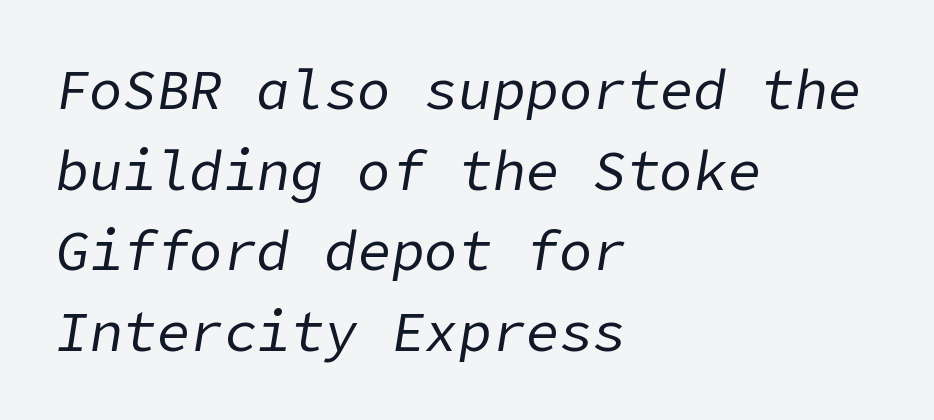
The image shows 56 px regular-weight type, italic (leaning right); set left-aligned, normal line spacing (1.44x), normal letter spacing, not underlined; low stroke contrast and a medium x-height.
